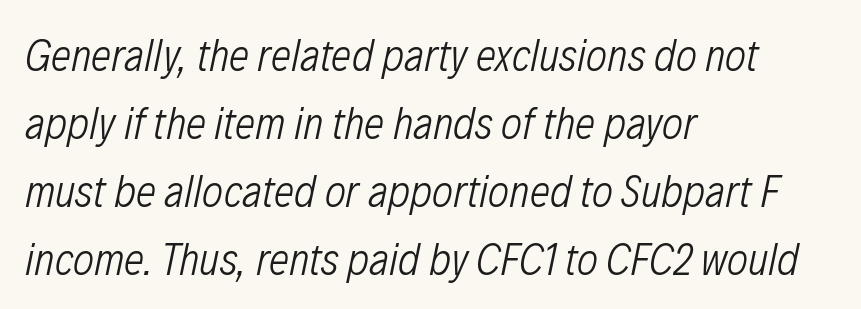
{"italic": "yes", "lean": "right", "slant_degrees": 12, "bold": "no", "weight": "light", "width": "condensed", "stroke_contrast": "low", "x_height": "medium", "monospaced": "no", "underline": "no", "align": "left", "line_spacing": "normal", "line_spacing_ratio": 1.51, "letter_spacing": "normal", "letter_spacing_em": 0.0, "glyph_px": 45}
